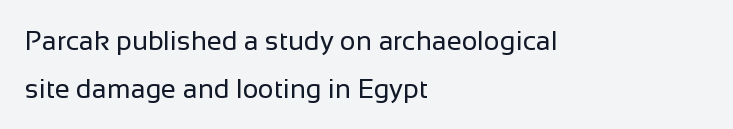
The image shows 27 px text type, upright; set left-aligned, line spacing 1.77x, normal letter spacing, not underlined.
